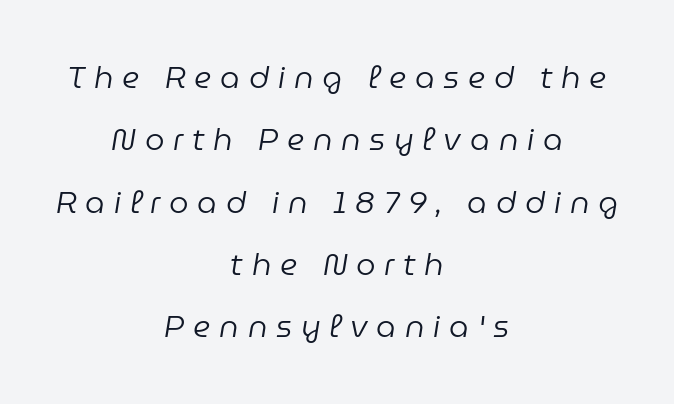
Q: Is the text bold? A: No.
Q: Is the text italic (slanted)? A: Yes, it leans right by about 9 degrees.
Q: Is the text underlined? A: No.
Q: How is the paragraph aligned? A: Centered.
Q: Is the spacing between letters normal or unusually wide? A: Unusually wide.
Q: Is the spacing between lines tight, normal or loose? A: Loose.
Q: Width (condensed, normal, or wide)? A: Normal.
Q: Stroke contrast? A: Low.
Q: x-height? A: Medium.
Q: Monospaced? A: No.
